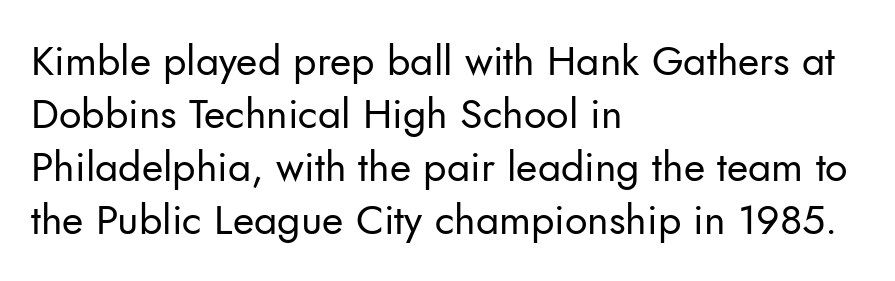
The image shows 41 px regular-weight sans-serif type, upright; set left-aligned, normal line spacing (1.29x), normal letter spacing, not underlined; low stroke contrast and a small x-height.
